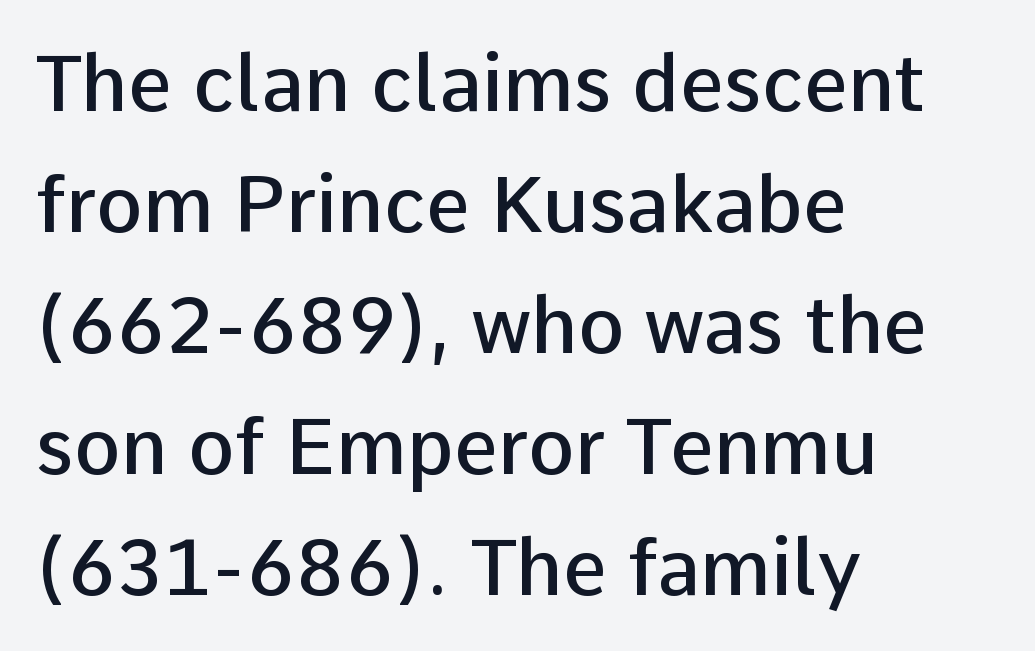
Does the type have serifs? No, each stem ends abruptly. Students, this is semibold: more ink than regular, less than bold. Descenders hang freely into open space. You can tell it's not italic because the verticals are truly vertical. Look at the tracking — it's just the regular setting, nothing added.
